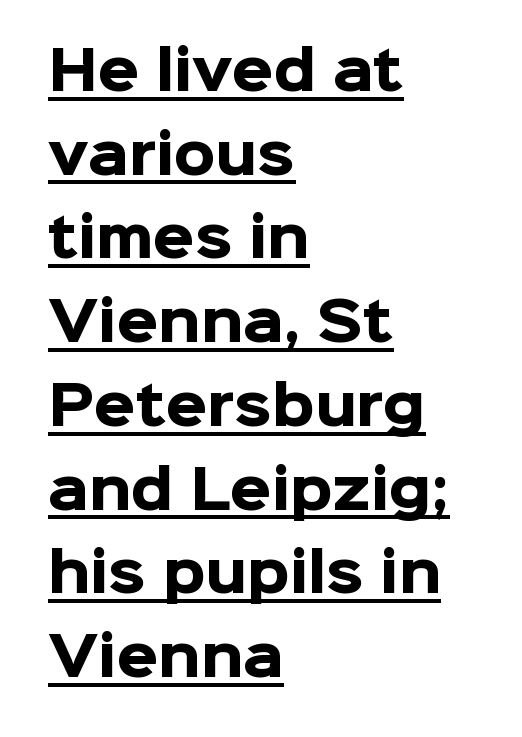
Q: Is the text bold? A: Yes.
Q: Is the text italic (slanted)? A: No, it is upright.
Q: Is the typeface a serif or a sans-serif typeface? A: Sans-serif.
Q: Is the text underlined? A: Yes.
Q: How is the paragraph aligned? A: Left-aligned.
Q: Is the spacing between letters normal or unusually wide? A: Normal.
Q: Is the spacing between lines tight, normal or loose? A: Normal.
Q: Width (condensed, normal, or wide)? A: Normal.
Q: Stroke contrast? A: Low.
Q: x-height? A: Medium.
Q: Monospaced? A: No.
